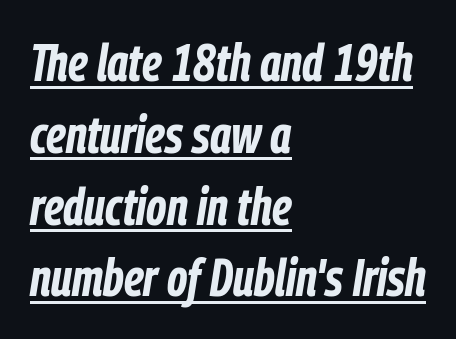
The rendering uses natural spacing where letterforms have individual widths. You'd pick this weight for a headline — it's a proper bold. The passage shown is underscored from start to finish. The line texture is even and compact thanks to regular tracking.
